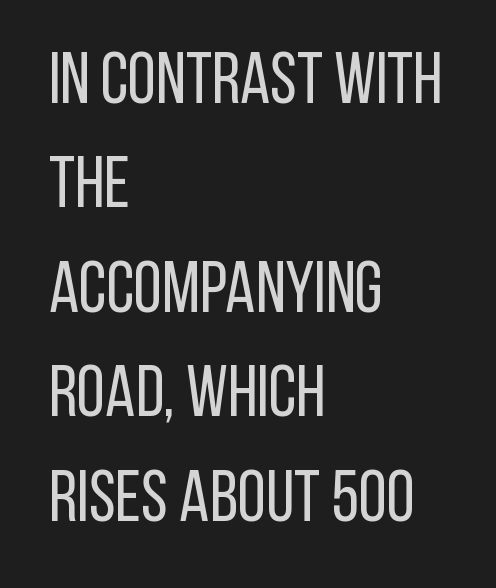
{"serif": "no", "italic": "no", "bold": "no", "weight": "regular", "width": "condensed", "stroke_contrast": "low", "x_height": "large", "monospaced": "no", "underline": "no", "align": "left", "line_spacing": "normal", "line_spacing_ratio": 1.45, "letter_spacing": "normal", "letter_spacing_em": 0.0, "glyph_px": 72}
